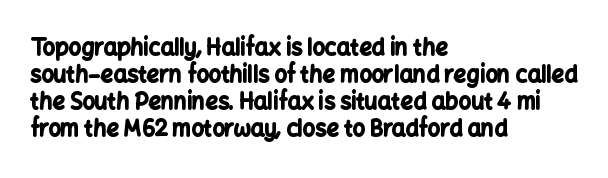
Q: Is the text bold? A: Yes.
Q: Is the text italic (slanted)? A: No, it is upright.
Q: Is the text underlined? A: No.
Q: How is the paragraph aligned? A: Left-aligned.
Q: Is the spacing between letters normal or unusually wide? A: Normal.
